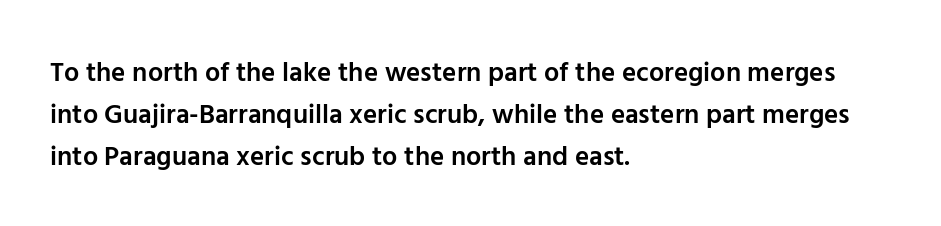
Has an underline been added? It has not. Look at the stroke-to-counter ratio: somewhat heavy, a semibold. Style check: upright. The letterforms sit shoulder to shoulder at normal distance. The paragraph has a hard left edge and a soft right edge.
